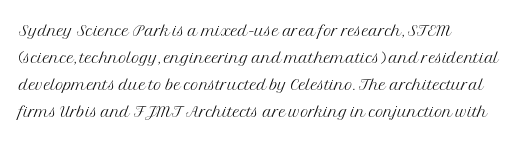
{"bold": "no", "underline": "no", "align": "left", "line_spacing_ratio": 1.23, "letter_spacing": "normal", "letter_spacing_em": 0.0, "glyph_px": 22}
